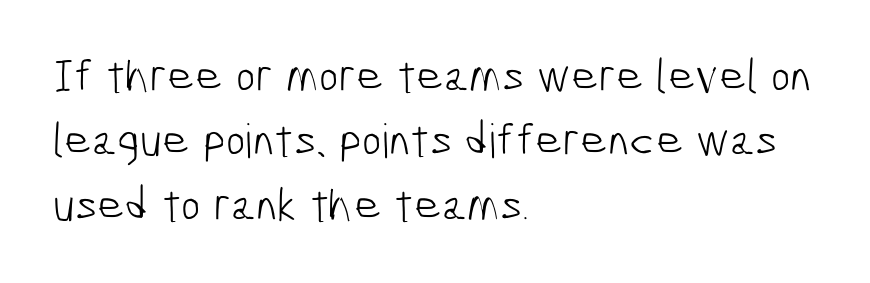
{"serif": "no", "bold": "no", "weight": "light", "width": "condensed", "stroke_contrast": "low", "x_height": "medium", "monospaced": "no", "underline": "no", "align": "left", "line_spacing": "normal", "line_spacing_ratio": 1.37, "letter_spacing": "normal", "letter_spacing_em": 0.0, "glyph_px": 47}
